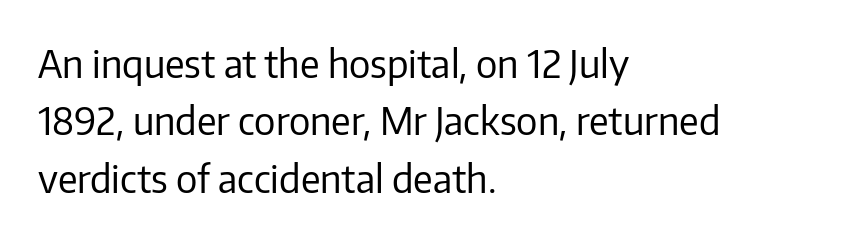
Any mark beneath the type? The region is blank. The face used here is a sans, in the tradition of grotesques and geometrics. These lines are rendered in a variable-pitch font. Line spacing here is normal. A classic flush-left, rag-right setting is used for this passage. These lines were composed using upright roman letters.
